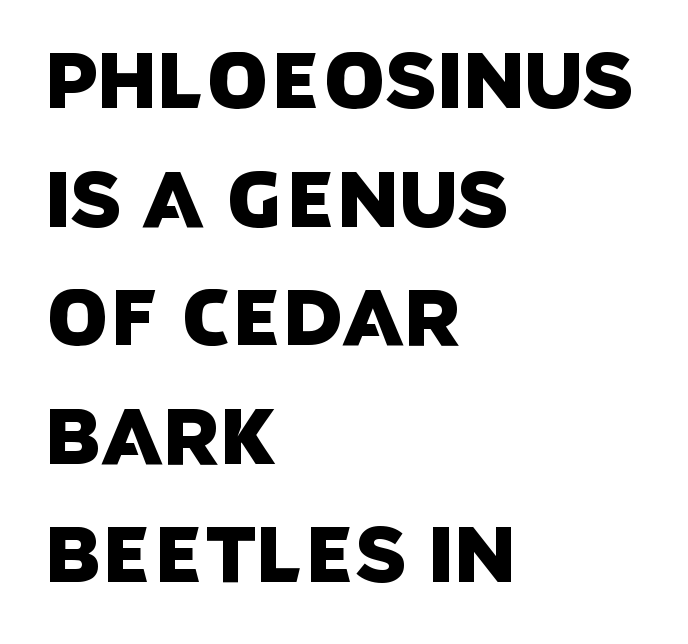
Q: Is the typeface a serif or a sans-serif typeface? A: Sans-serif.
Q: Is the text underlined? A: No.
Q: How is the paragraph aligned? A: Left-aligned.
Q: Is the spacing between letters normal or unusually wide? A: Normal.
Q: Is the spacing between lines tight, normal or loose? A: Normal.
Q: Width (condensed, normal, or wide)? A: Normal.
Q: Stroke contrast? A: Low.
Q: x-height? A: Large.
Q: Monospaced? A: No.
